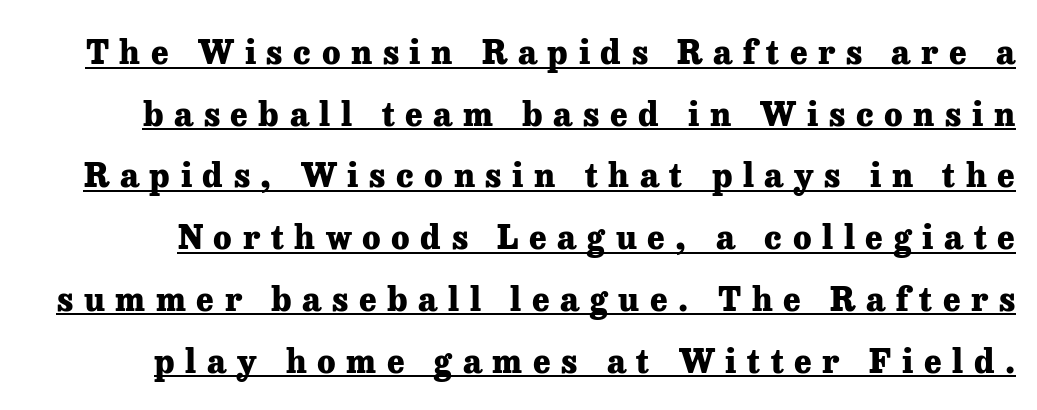
The letters advance in unequal steps, a hallmark of proportional type. The lettering is marked with a stroke running underneath it. You'd pick this weight for a headline — it's a proper bold. A typesetter would call this heavily tracked-out type.
